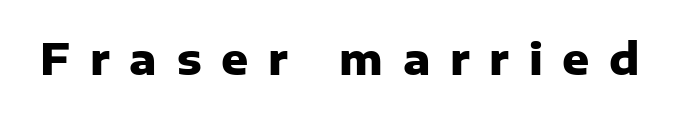
{"serif": "no", "italic": "no", "bold": "yes", "weight": "heavy", "width": "normal", "stroke_contrast": "low", "x_height": "medium", "monospaced": "no", "underline": "no", "letter_spacing": "wide", "letter_spacing_em": 0.47, "glyph_px": 42}
